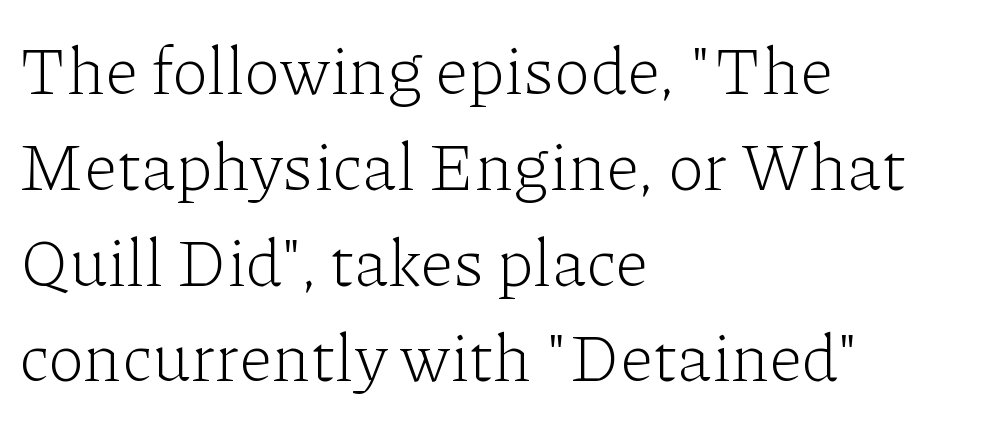
{"serif": "yes", "italic": "no", "bold": "no", "weight": "light", "width": "normal", "stroke_contrast": "low", "x_height": "medium", "monospaced": "no", "underline": "no", "align": "left", "line_spacing": "normal", "line_spacing_ratio": 1.43, "letter_spacing": "normal", "letter_spacing_em": 0.0, "glyph_px": 67}
